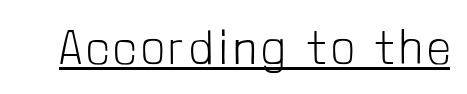
Q: Is the text bold? A: No.
Q: Is the text italic (slanted)? A: No, it is upright.
Q: Is the typeface a serif or a sans-serif typeface? A: Sans-serif.
Q: Is the text underlined? A: Yes.
Q: Width (condensed, normal, or wide)? A: Condensed.
Q: Stroke contrast? A: Low.
Q: x-height? A: Medium.
Q: Monospaced? A: No.
